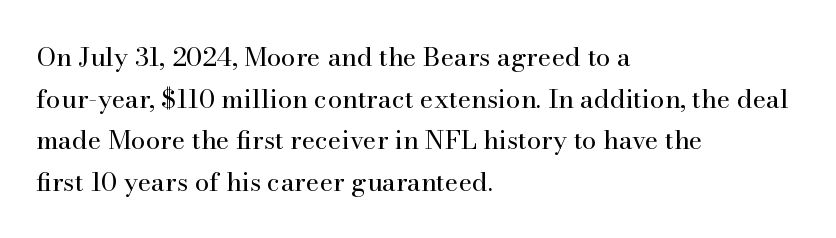
The image shows 26 px text type, upright; set left-aligned, normal line spacing (1.6x), normal letter spacing, not underlined.
